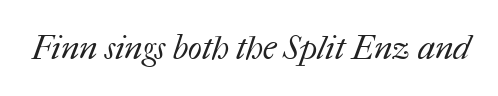
{"bold": "no", "weight": "regular", "width": "normal", "stroke_contrast": "medium", "x_height": "medium", "monospaced": "no", "underline": "no", "letter_spacing": "normal", "letter_spacing_em": 0.0, "glyph_px": 33}
